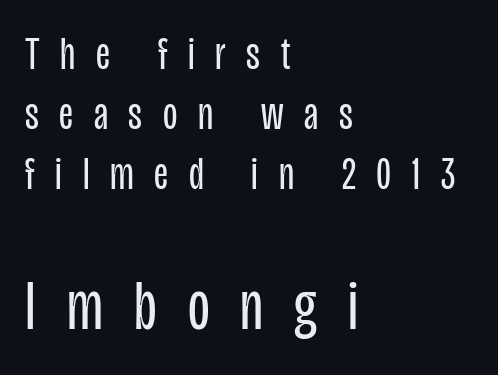
The axis of the letterforms is exactly vertical. The font family rendered here belongs to the sans-serif group. Stroke mass is kept to a normal reading level or below. Leading: standard. The face used here is proportionally spaced, like ordinary book or web type.
